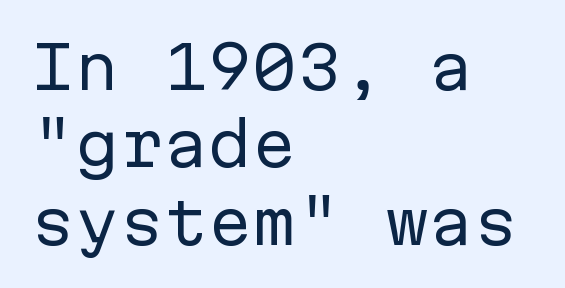
The image shows 59 px regular-weight sans-serif type, upright, monospaced; set left-aligned, normal line spacing (1.31x), normal letter spacing, not underlined; low stroke contrast and a medium x-height.
